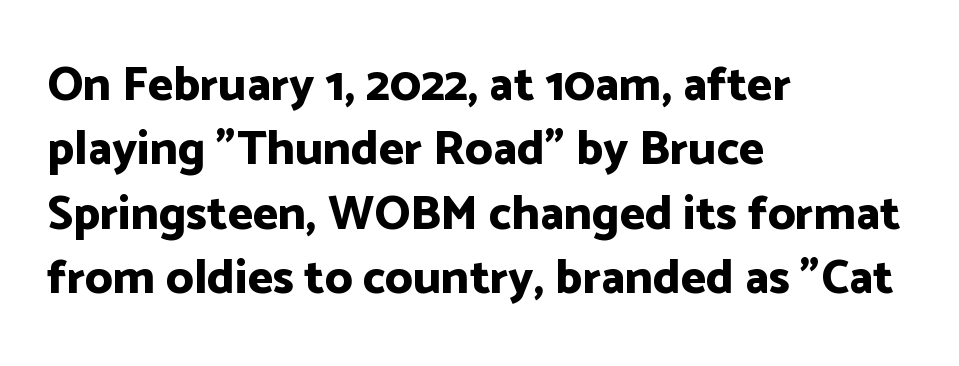
The lines sit at an ordinary, default distance from one another. Just letters on the line, the space beneath them empty. Serif or sans? Sans — the stroke terminals are bare. The rag falls on the right side of this text block. Think of a printed novel: that variable character pitch is what you see here. Standard letterfit; no display-style spreading of the glyphs.
